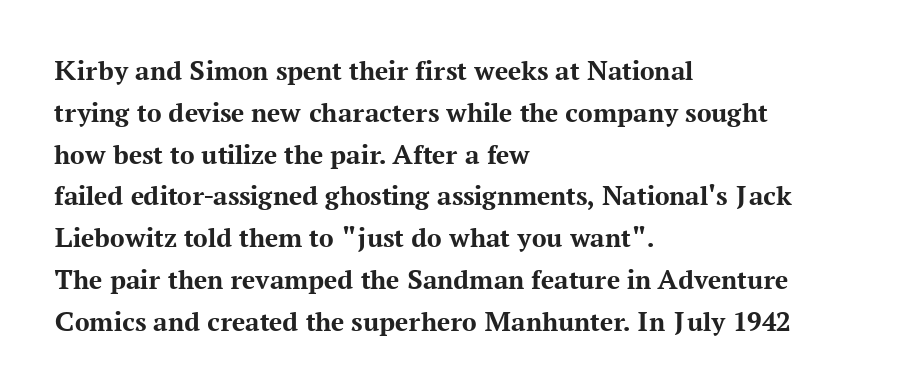
{"serif": "yes", "italic": "no", "bold": "yes", "weight": "bold", "width": "normal", "stroke_contrast": "medium", "x_height": "medium", "monospaced": "no", "underline": "no", "align": "left", "line_spacing": "normal", "line_spacing_ratio": 1.44, "letter_spacing": "normal", "letter_spacing_em": 0.0, "glyph_px": 29}
